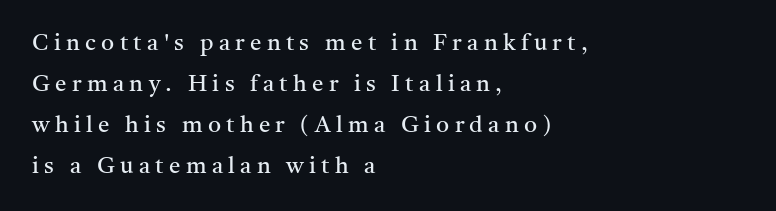
The passage shown is not bold in any degree. A typesetter would mark this as roman, not italic. Left-aligned paragraph, ragged on the right. The zone under the glyphs is completely vacant. The gaps between neighbouring characters are conspicuously large.
